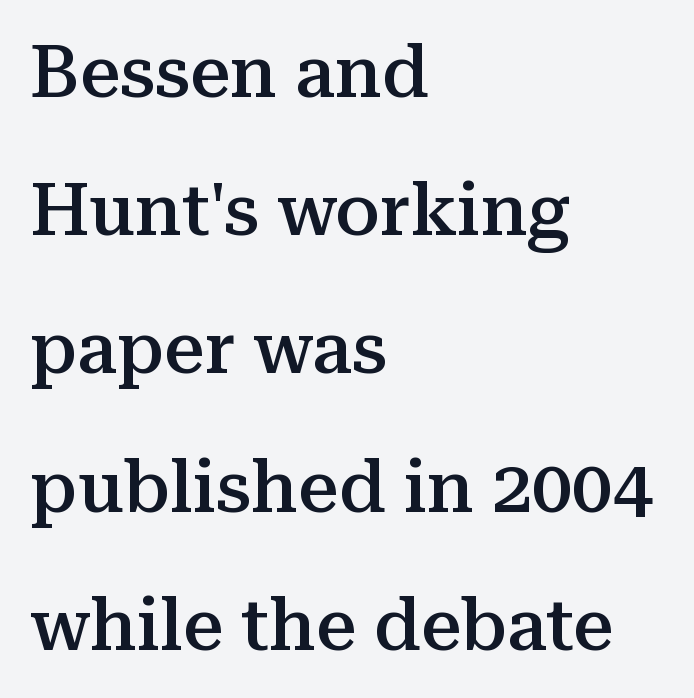
The image shows 72 px semibold serif type, upright; set left-aligned, loose line spacing (1.92x), normal letter spacing, not underlined; medium stroke contrast and a medium x-height.
